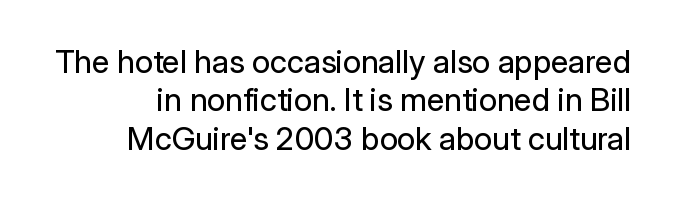
A light-to-regular cut is what we see here. Letterform terminals end flat and unadorned throughout the passage. Check under the words: just untouched page. Rendered with straight, roman letterforms. You could call the tracking neutral — neither tight nor loose.
